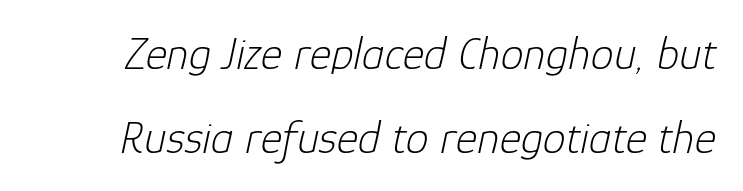
Q: Is the text bold? A: No.
Q: Is the text italic (slanted)? A: Yes, it leans right by about 12 degrees.
Q: Is the text underlined? A: No.
Q: Is the spacing between letters normal or unusually wide? A: Normal.
Q: Width (condensed, normal, or wide)? A: Normal.
Q: Stroke contrast? A: Low.
Q: x-height? A: Medium.
Q: Monospaced? A: No.
